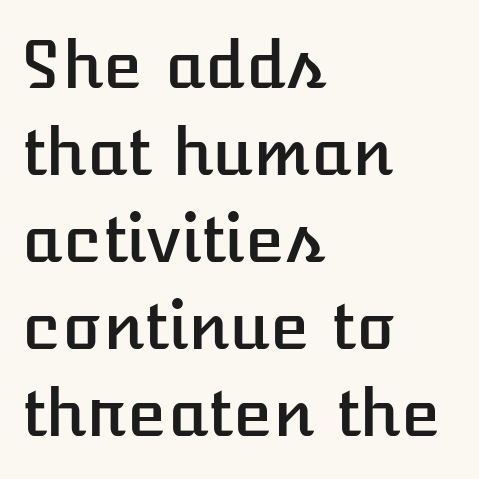
Q: Is the text italic (slanted)? A: No, it is upright.
Q: Is the text underlined? A: No.
Q: How is the paragraph aligned? A: Left-aligned.
Q: Is the spacing between letters normal or unusually wide? A: Normal.
Q: Is the spacing between lines tight, normal or loose? A: Normal.
Q: Width (condensed, normal, or wide)? A: Normal.
Q: Stroke contrast? A: Low.
Q: x-height? A: Medium.
Q: Monospaced? A: No.
